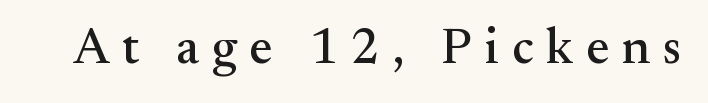
The image shows 50 px serif type, upright; set unusually wide letter spacing (+0.26 em), not underlined; medium stroke contrast and a small x-height.
